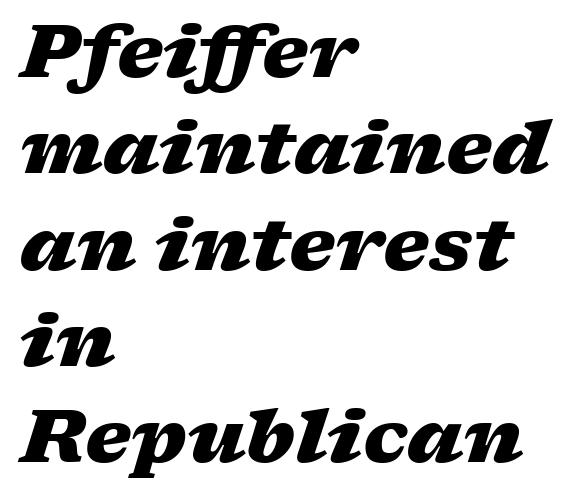
{"italic": "yes", "lean": "right", "slant_degrees": 17, "bold": "yes", "weight": "heavy", "width": "wide", "stroke_contrast": "low", "x_height": "medium", "monospaced": "no", "underline": "no", "align": "left", "line_spacing": "normal", "line_spacing_ratio": 1.32, "letter_spacing": "normal", "letter_spacing_em": 0.0, "glyph_px": 73}
